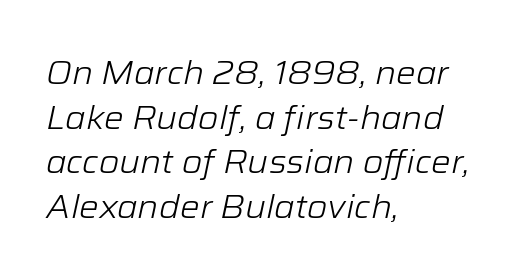
The baseline area is clear. These lines sit exactly where default settings would place them. A typesetter would call this zero additional tracking. Rendered with sloped, italic letterforms. Nothing heavy about these letters — not bold at all. You could not count columns in this text — the font is proportionally spaced.
